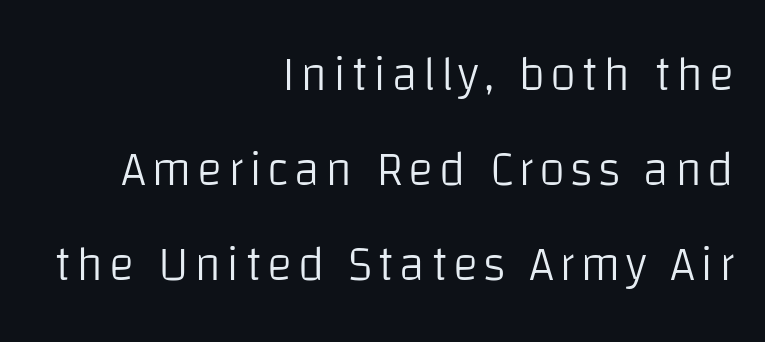
The image shows 48 px light sans-serif type, upright; set right-aligned, loose line spacing (1.98x), not underlined; low stroke contrast and a large x-height.
